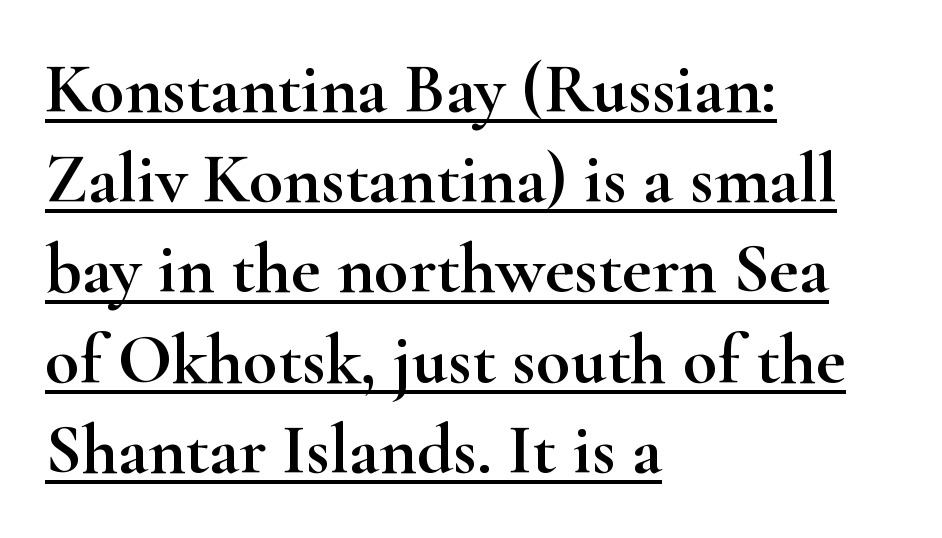
Letter spacing: default. Unlike italic type, these characters show no tilt at all. If you measured baseline to baseline, you'd find a middling distance. The letters advance in unequal steps, a hallmark of proportional type.
